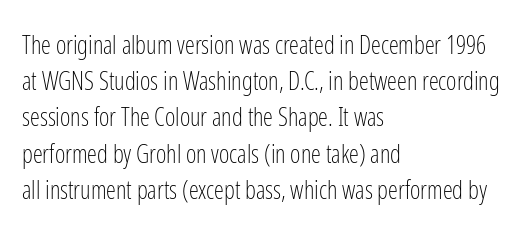
The cut favours lightness, reaching ordinary text weight at its darkest. Left-aligned paragraph, ragged on the right. There is no visible air inserted between adjacent glyphs. Has an underline been added? It has not. Upright lettering throughout. Leading matches the norm, producing a regular column.
